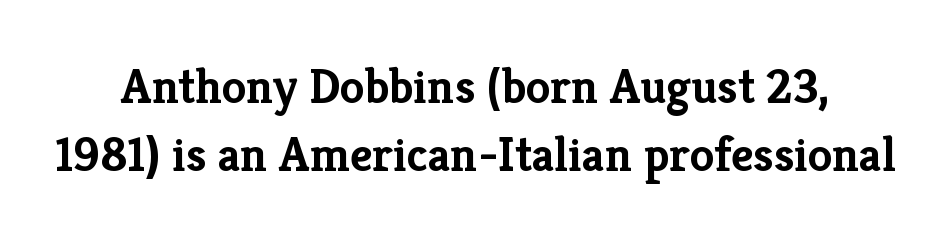
Compared with an ordinary text face, these strokes are far heavier — a full bold. The line-height multiplier appears to be the usual default. Do the letters lean? They stand straight. Do the characters align in a grid? No, the font is proportional.
